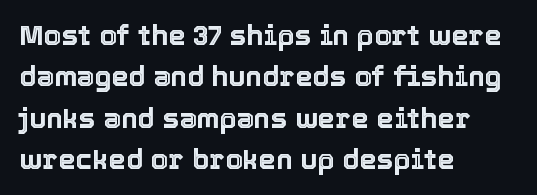
{"italic": "no", "width": "normal", "x_height": "medium", "monospaced": "no", "underline": "no", "align": "left", "line_spacing": "normal", "line_spacing_ratio": 1.48, "letter_spacing": "normal", "letter_spacing_em": 0.0, "glyph_px": 28}
